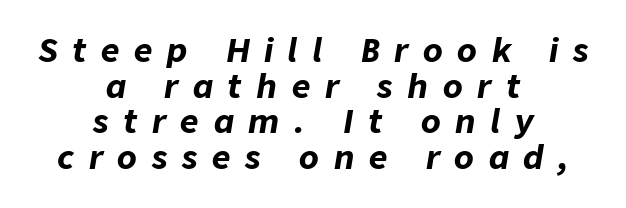
The whole block is typeset with a tilt. Typeset on center — no edge is straight. Heavy, bold letterforms. The gap between lines stays unmarked.
